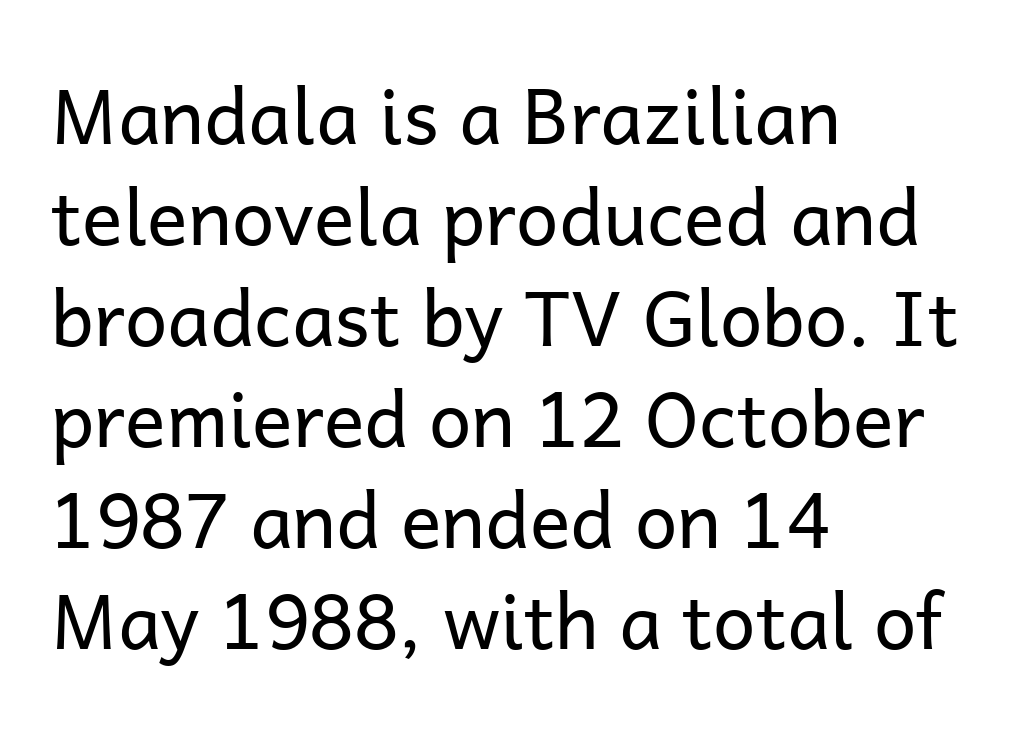
The image shows 76 px regular-weight sans-serif type, upright; set left-aligned, normal line spacing (1.33x), normal letter spacing, not underlined; low stroke contrast and a medium x-height.
